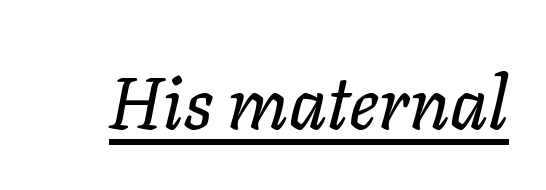
Has an underline been added? It has. These lines are rendered in a variable-pitch font. It's the slanting kind of type. The passage shown has conventional tracking throughout.
